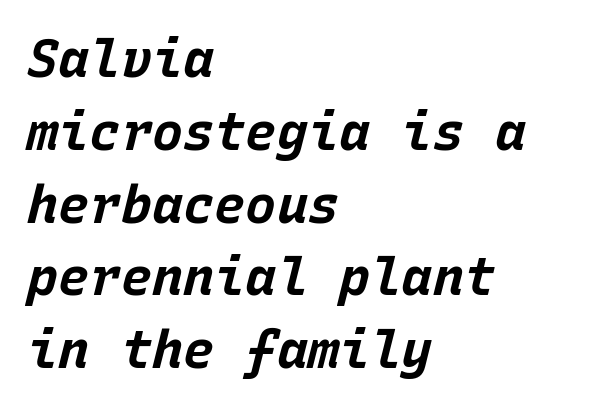
{"italic": "yes", "lean": "right", "slant_degrees": 15, "bold": "yes", "weight": "bold", "width": "normal", "stroke_contrast": "low", "x_height": "large", "monospaced": "yes", "underline": "no", "align": "left", "line_spacing": "normal", "line_spacing_ratio": 1.4, "letter_spacing": "normal", "letter_spacing_em": 0.0, "glyph_px": 52}
